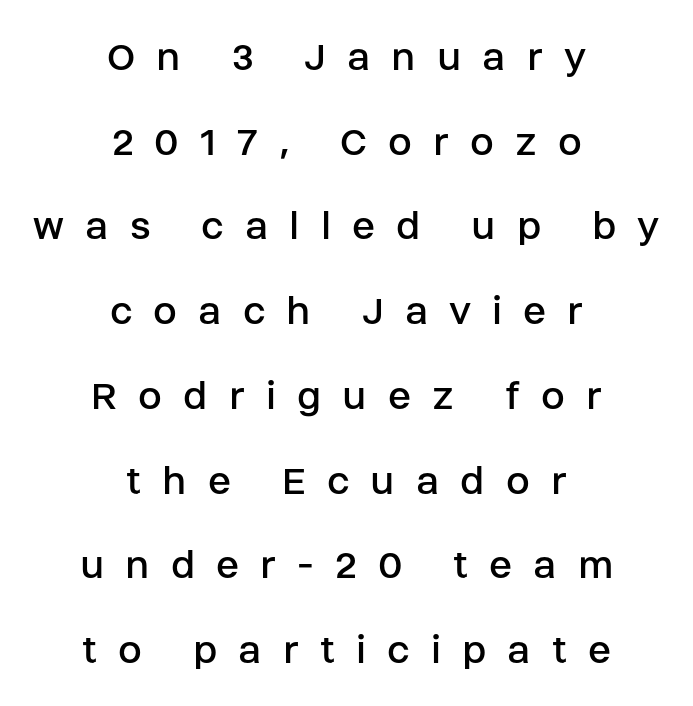
Q: Is the text bold? A: No.
Q: Is the text italic (slanted)? A: No, it is upright.
Q: Is the typeface a serif or a sans-serif typeface? A: Sans-serif.
Q: Is the text underlined? A: No.
Q: How is the paragraph aligned? A: Centered.
Q: Is the spacing between letters normal or unusually wide? A: Unusually wide.
Q: Is the spacing between lines tight, normal or loose? A: Loose.
Q: Width (condensed, normal, or wide)? A: Normal.
Q: Stroke contrast? A: Low.
Q: x-height? A: Large.
Q: Monospaced? A: No.
